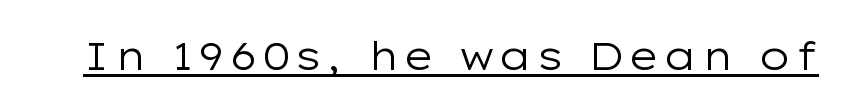
{"serif": "no", "italic": "no", "bold": "no", "weight": "regular", "width": "wide", "stroke_contrast": "low", "x_height": "medium", "monospaced": "no", "underline": "yes", "glyph_px": 39}
